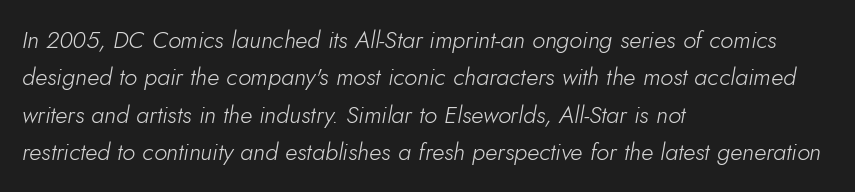
Characters follow at the spacing the type designer built in. Stems and bowls with no extra thickness — not bold. How would I describe the line gaps? Plain and ordinary. This rendering uses left alignment, leaving the right contour irregular.
